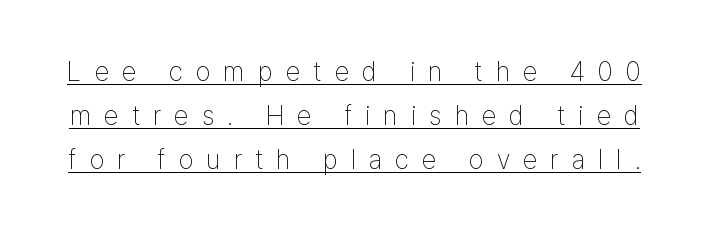
The image shows 27 px text type, upright; set normal line spacing (1.63x), unusually wide letter spacing (+0.48 em), underlined.
